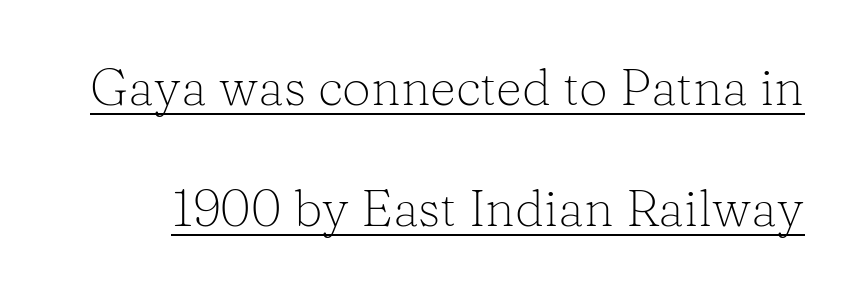
The image shows 51 px light serif type, upright; set loose line spacing (2.38x), normal letter spacing, underlined; low stroke contrast and a medium x-height.
